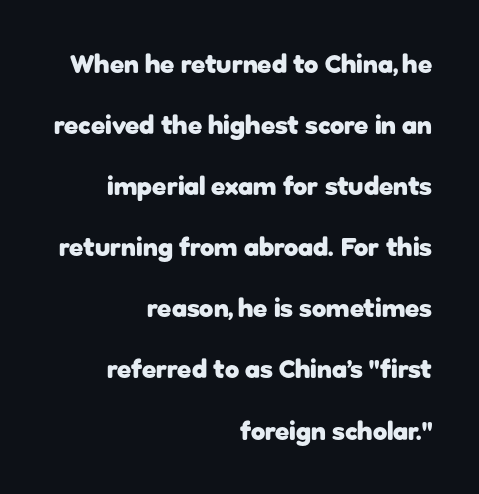
The image shows 26 px bold type, upright; set right-aligned, loose line spacing (2.35x), normal letter spacing, not underlined.
